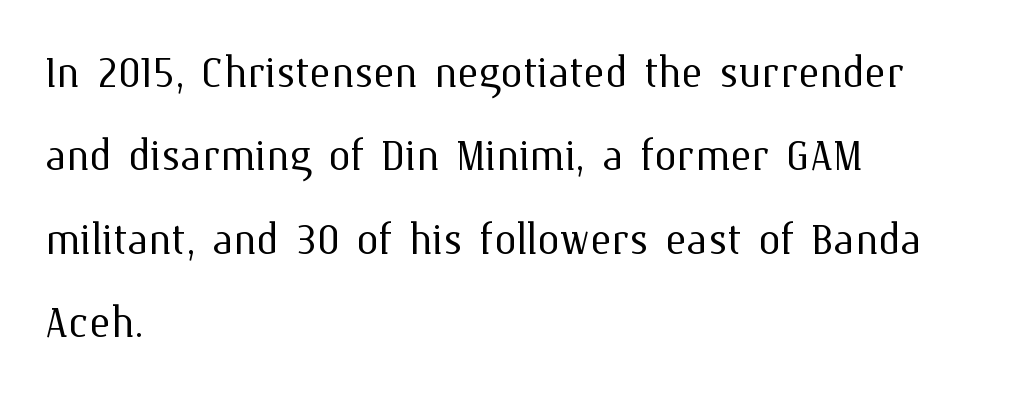
Vertical spacing — default. When letters stand straight like this, we call the style roman or upright. Bare-footed words on every line. The setting favours the left margin, as ordinary paragraphs usually do.
